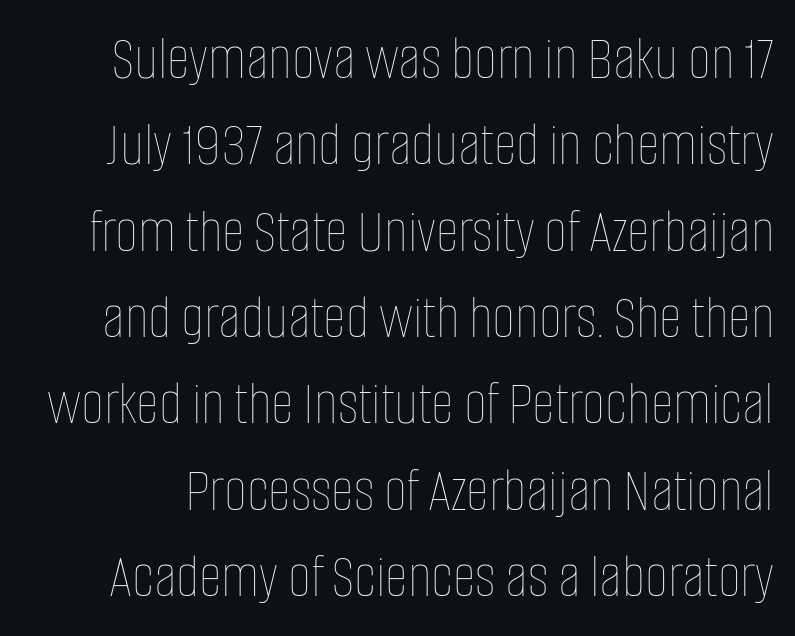
Varying glyph widths throughout — classic text-font behaviour. The lettering stays uniformly vertical, giving the passage a roman look. Whoever set this chose a conventional vertical rhythm. Is the type heavy? It reads as light-to-regular instead.
